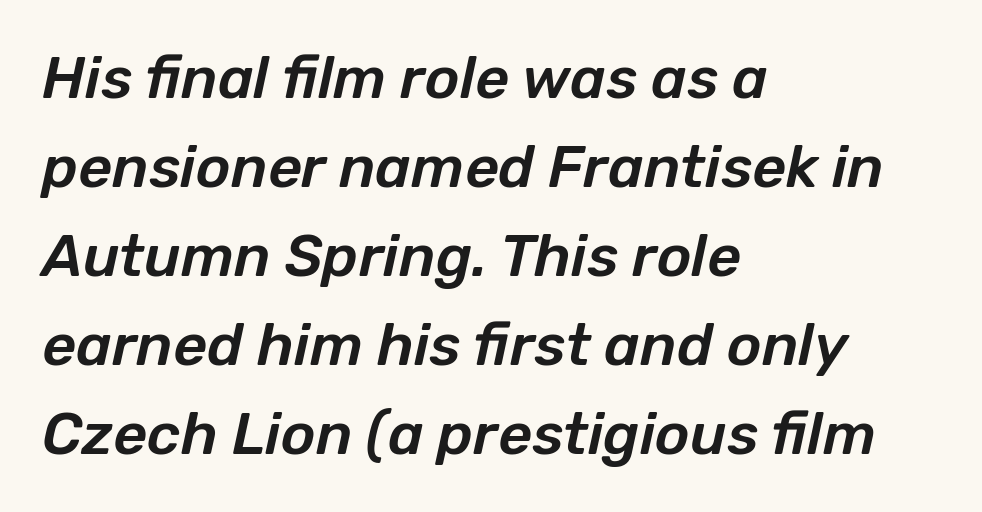
Spacing verdict: proportional, widths tailored to each character. Beneath every word, the page is bare. Compared with typical body copy, the letter spacing here is the same. Every row of glyphs begins at an identical x-position on the left.
